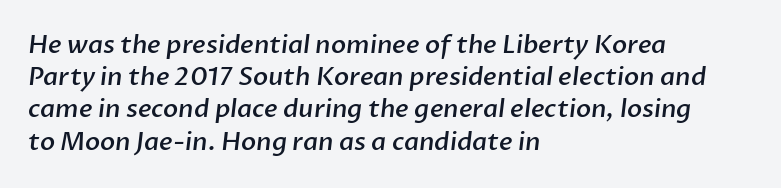
The tracking reads as untouched default to a designer's eye. The characters look somewhat weighty, a semibold short of true bold. Casual observation: everything's shoved over to the left. A typesetter would call this leading conventional body-copy spacing. The specimen omits any rule beneath the text block's lines.
